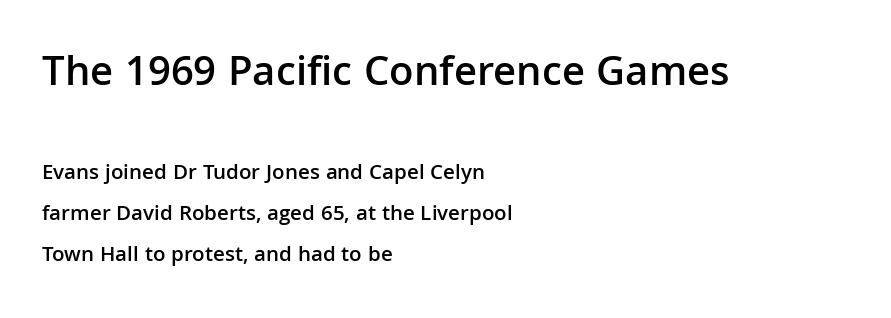
Q: Is the text bold? A: Semi-bold.
Q: Is the text italic (slanted)? A: No, it is upright.
Q: Is the typeface a serif or a sans-serif typeface? A: Sans-serif.
Q: Is the text underlined? A: No.
Q: How is the paragraph aligned? A: Left-aligned.
Q: Is the spacing between letters normal or unusually wide? A: Normal.
Q: Which block of text is set in a larger size, the first (top) or the second (bottom)? A: The first (top) one.
Q: Width (condensed, normal, or wide)? A: Normal.
Q: Stroke contrast? A: Low.
Q: x-height? A: Medium.
Q: Monospaced? A: No.
